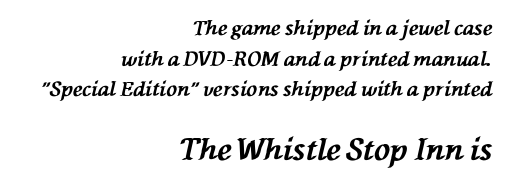
A bare baseline throughout the passage. Leading matches the norm, producing a regular column. Compared with typical body copy, the letter spacing here is the same. If you drew a line through each stem, it would be angled. The passage shown begins with its smaller block and ends with its larger one. Notice how the passage keeps a crisp vertical edge on the right only.
